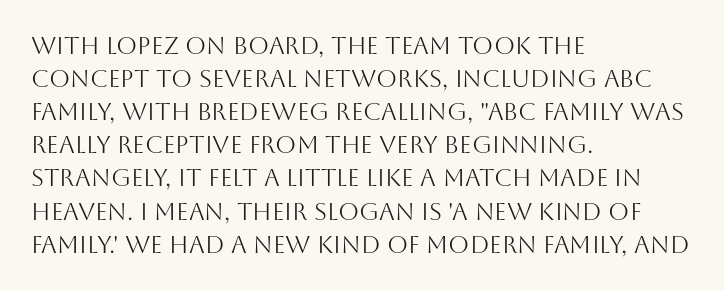
{"italic": "no", "bold": "no", "underline": "no", "align": "left", "line_spacing": "normal", "line_spacing_ratio": 1.38, "letter_spacing": "normal", "letter_spacing_em": 0.0, "glyph_px": 24}
